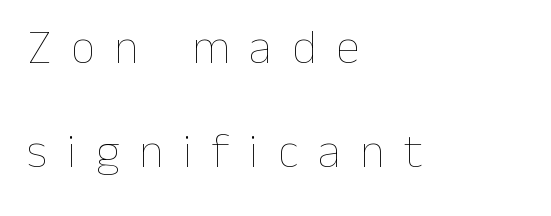
Q: Is the text bold? A: No.
Q: Is the text italic (slanted)? A: No, it is upright.
Q: Is the text underlined? A: No.
Q: How is the paragraph aligned? A: Left-aligned.
Q: Is the spacing between letters normal or unusually wide? A: Unusually wide.
Q: Is the spacing between lines tight, normal or loose? A: Loose.
Q: Width (condensed, normal, or wide)? A: Normal.
Q: Stroke contrast? A: Low.
Q: x-height? A: Medium.
Q: Monospaced? A: No.
